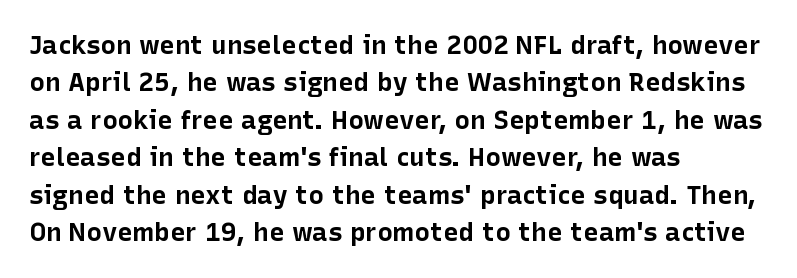
When letters stand straight like this, we call the style roman or upright. A clean baseline with only descenders dipping below it. Horizontally, the lines are justified to the leading edge only. Is there much room between lines? A standard amount, neither cramped nor airy.
